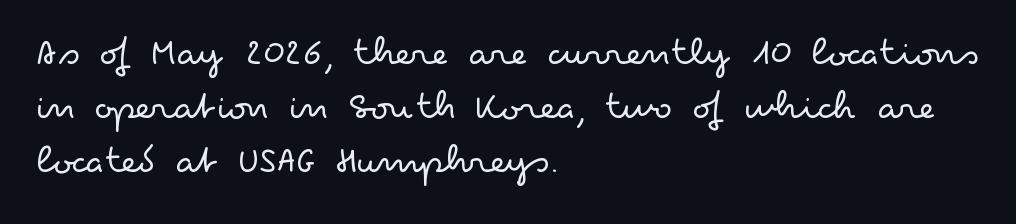
The rendering shows plain stroke endings on the letterforms — a sans-serif design. These lines keep a tight, regular rhythm from letter to letter. Normally led — the rows are evenly, conventionally spaced. Do the letters lean? They stand straight. Character widths vary here, with narrow letters taking less room than wide ones. Plain, unruled lines of type.
